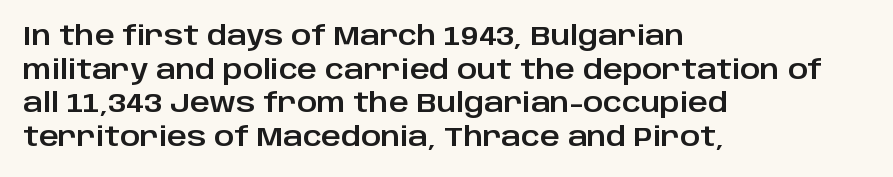
Q: Is the text italic (slanted)? A: No, it is upright.
Q: Is the text underlined? A: No.
Q: How is the paragraph aligned? A: Left-aligned.
Q: Is the spacing between letters normal or unusually wide? A: Normal.
Q: Is the spacing between lines tight, normal or loose? A: Normal.
